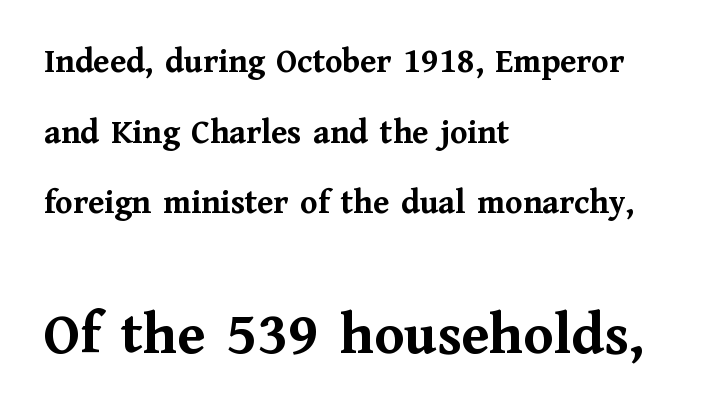
The image shows 61 px semibold serif type, upright; set left-aligned, loose line spacing (2.02x), normal letter spacing, not underlined; the second (bottom) block is 1.74x larger; medium stroke contrast and a medium x-height.
